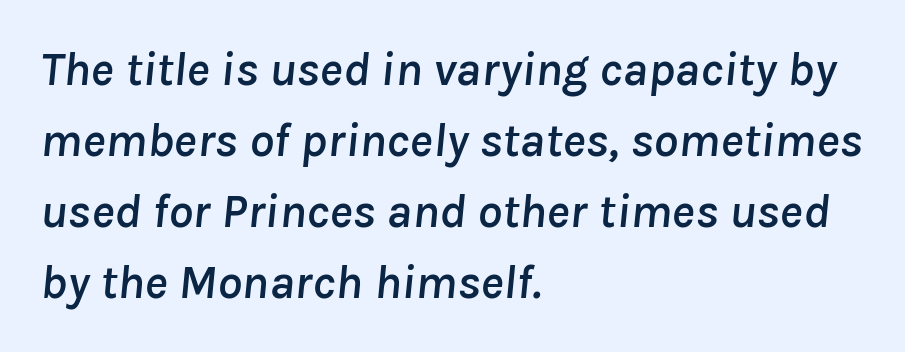
The image shows 49 px text type, italic (leaning right); set left-aligned, normal line spacing (1.45x), normal letter spacing, not underlined; low stroke contrast and a medium x-height.
